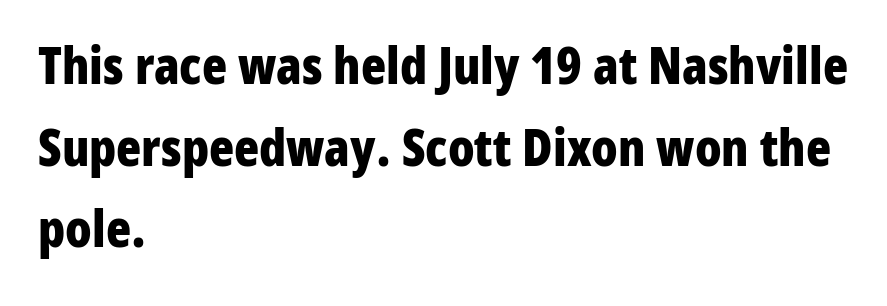
The strokes are fattened all the way to bold. Character widths vary here, with narrow letters taking less room than wide ones. Vertical spacing — default. If you drew a line through each stem, it would be perfectly vertical.
